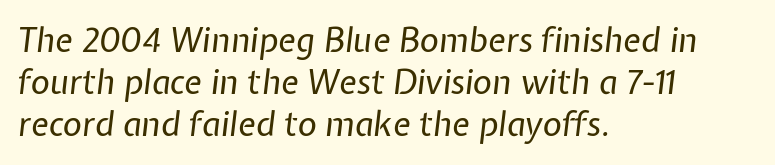
Q: Is the text bold? A: No.
Q: Is the text italic (slanted)? A: Yes, it leans right by about 7 degrees.
Q: Is the text underlined? A: No.
Q: How is the paragraph aligned? A: Left-aligned.
Q: Is the spacing between letters normal or unusually wide? A: Normal.
Q: Is the spacing between lines tight, normal or loose? A: Normal.
Q: Width (condensed, normal, or wide)? A: Normal.
Q: Stroke contrast? A: Low.
Q: x-height? A: Medium.
Q: Monospaced? A: No.
